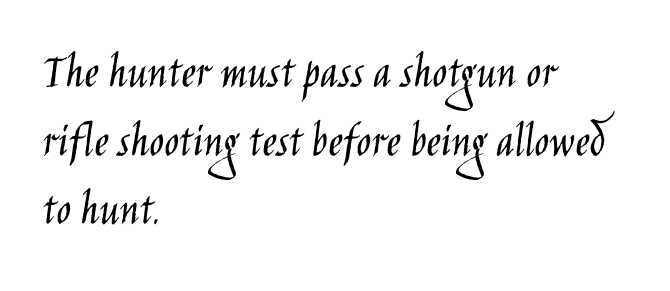
{"serif": "no", "bold": "no", "weight": "light", "width": "condensed", "stroke_contrast": "low", "x_height": "large", "monospaced": "no", "underline": "no", "align": "left", "line_spacing": "normal", "line_spacing_ratio": 1.4, "letter_spacing": "normal", "letter_spacing_em": 0.0, "glyph_px": 49}
